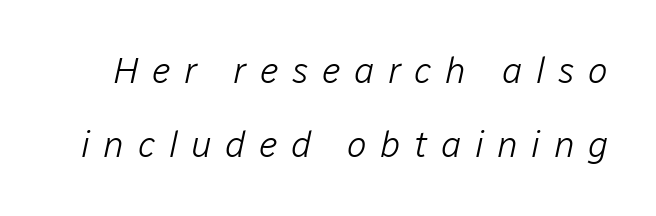
Lines of text with bare space underneath. The rendering applies a slant to the glyphs. The vertical gap from one line to the next is large. You could not count columns in this text — the font is proportionally spaced.
